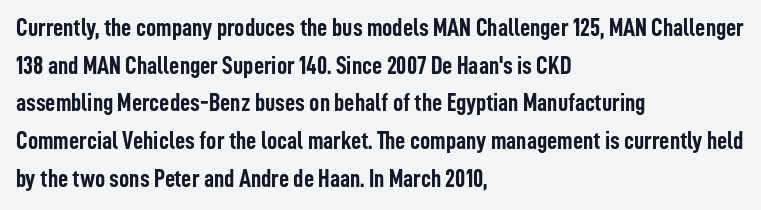
{"italic": "no", "bold": "yes", "underline": "no", "align": "left", "line_spacing": "normal", "line_spacing_ratio": 1.51, "letter_spacing": "normal", "letter_spacing_em": 0.0, "glyph_px": 25}
